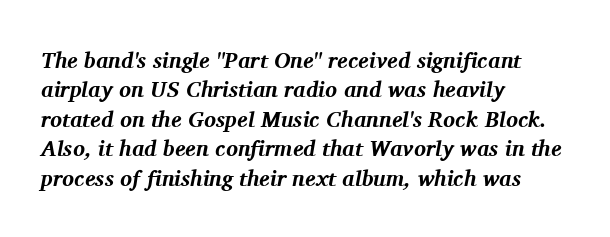
{"italic": "yes", "lean": "right", "slant_degrees": 11, "bold": "yes", "underline": "no", "align": "left", "line_spacing": "normal", "line_spacing_ratio": 1.34, "letter_spacing": "normal", "letter_spacing_em": 0.0, "glyph_px": 22}
